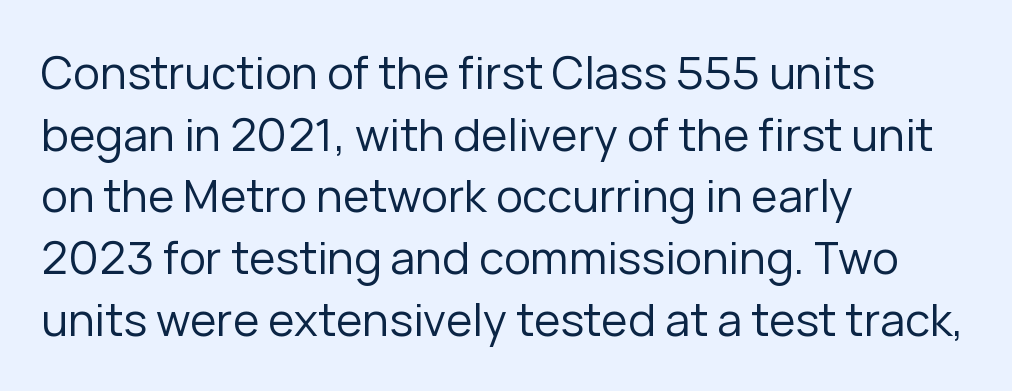
Q: Is the text bold? A: No.
Q: Is the text italic (slanted)? A: No, it is upright.
Q: Is the typeface a serif or a sans-serif typeface? A: Sans-serif.
Q: Is the text underlined? A: No.
Q: How is the paragraph aligned? A: Left-aligned.
Q: Is the spacing between letters normal or unusually wide? A: Normal.
Q: Is the spacing between lines tight, normal or loose? A: Normal.
Q: Width (condensed, normal, or wide)? A: Normal.
Q: Stroke contrast? A: Low.
Q: x-height? A: Medium.
Q: Monospaced? A: No.
